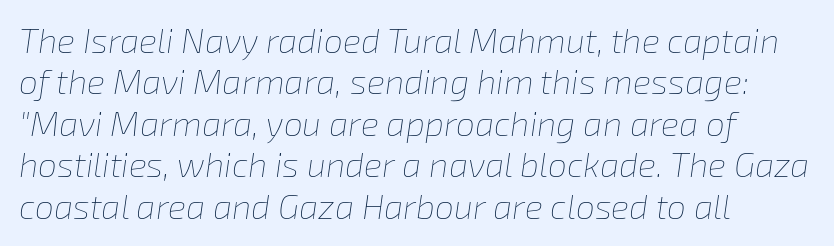
The image shows 34 px thin type, italic (leaning right); set left-aligned, line spacing 1.22x, normal letter spacing, not underlined; low stroke contrast and a medium x-height.
